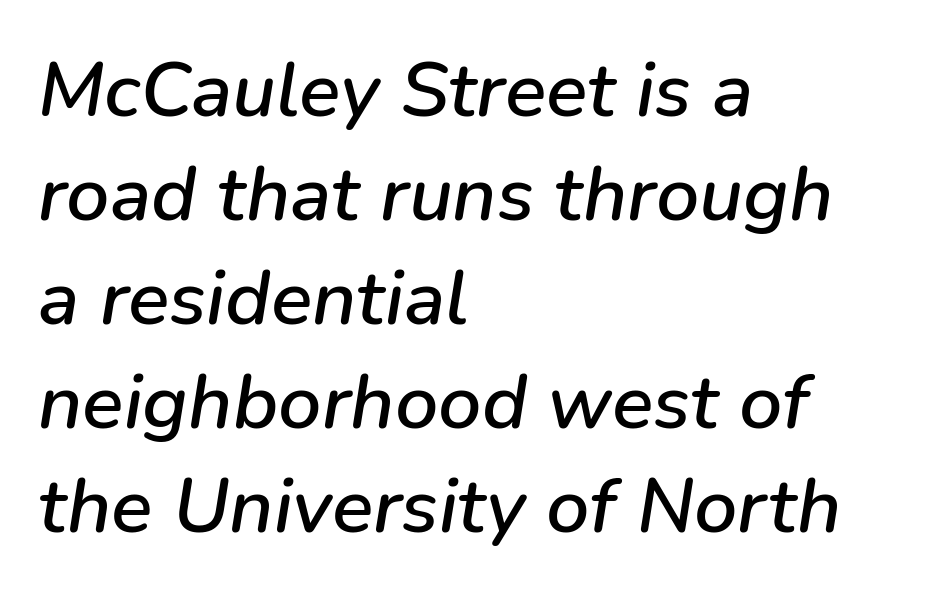
Spacing between characters is what you'd get straight out of the box. This rendering features lettering with no underline. Normally led — the rows are evenly, conventionally spaced. Tall strokes in this sample are angled rather than plumb. The rag falls on the right side of this text block. Character widths vary here, with narrow letters taking less room than wide ones.
